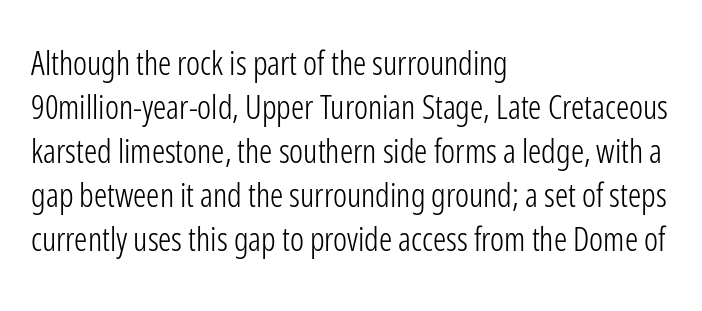
Q: Is the text bold? A: No.
Q: Is the text italic (slanted)? A: No, it is upright.
Q: Is the typeface a serif or a sans-serif typeface? A: Sans-serif.
Q: Is the text underlined? A: No.
Q: How is the paragraph aligned? A: Left-aligned.
Q: Is the spacing between letters normal or unusually wide? A: Normal.
Q: Is the spacing between lines tight, normal or loose? A: Normal.
Q: Width (condensed, normal, or wide)? A: Condensed.
Q: Stroke contrast? A: Low.
Q: x-height? A: Medium.
Q: Monospaced? A: No.
